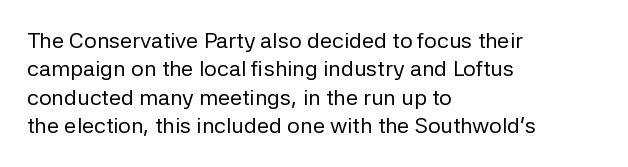
{"italic": "no", "bold": "no", "underline": "no", "align": "left", "line_spacing": "normal", "line_spacing_ratio": 1.29, "letter_spacing": "normal", "letter_spacing_em": 0.0, "glyph_px": 22}
